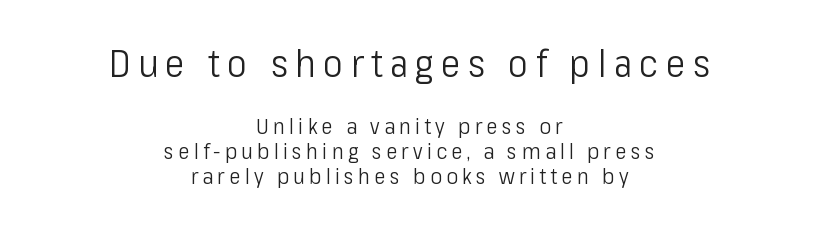
You get the large type first, then a drop to smaller type. Each letter keeps its own natural width here, so spacing adapts to shape. Check the space under the baseline: it is left empty. Italic: no, the glyphs are upright roman. Letters have the restrained weight of plain body copy at most. The vertical gap from one line to the next is small.
